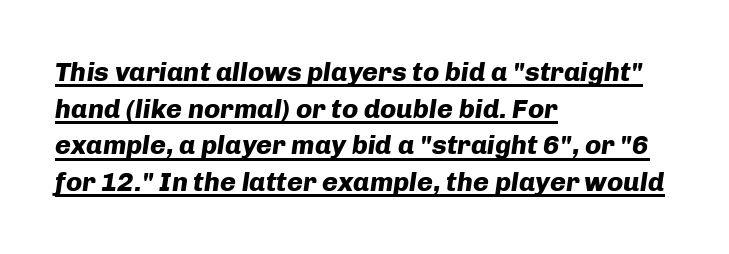
This is oblique type, the kind used for emphasis or titles. Casual observation: everything's shoved over to the left. Heavy, bold letterforms. Nobody touched the tracking dial on this one. Vertical spacing — default. The words here are underlined.
